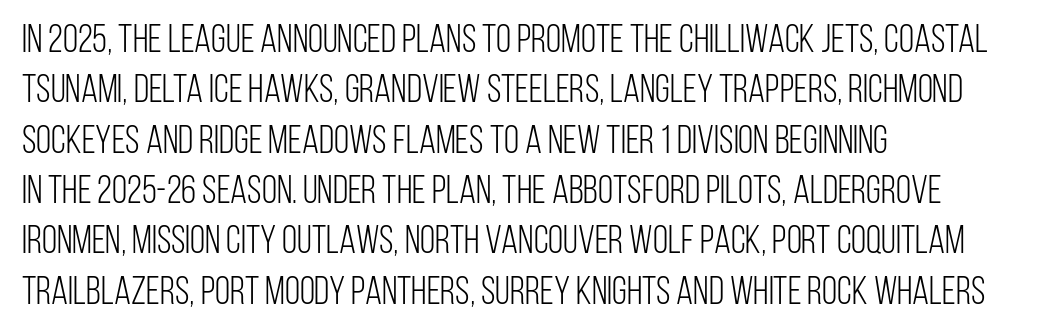
In CSS terms this would be text-align: left. In terms of leading, this rendering sits right in the middle. Does extra space separate the letters? No, they use regular spacing. This reads as an unemphasized weight, regular at the heaviest. The face used here is a sans, in the tradition of grotesques and geometrics. Nope, not italic — everything's standing straight.
